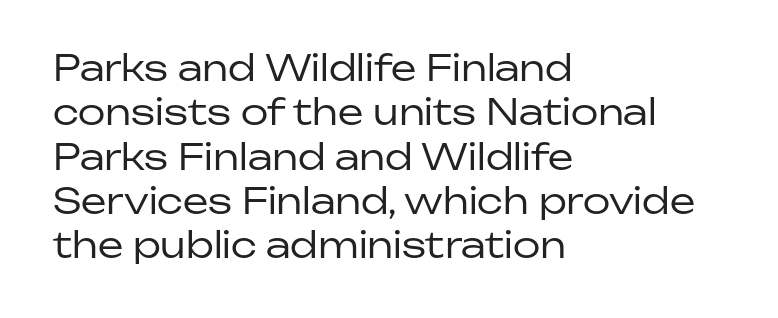
Q: Is the text bold? A: No.
Q: Is the text italic (slanted)? A: No, it is upright.
Q: Is the typeface a serif or a sans-serif typeface? A: Sans-serif.
Q: Is the text underlined? A: No.
Q: How is the paragraph aligned? A: Left-aligned.
Q: Is the spacing between letters normal or unusually wide? A: Normal.
Q: Width (condensed, normal, or wide)? A: Normal.
Q: Stroke contrast? A: Low.
Q: x-height? A: Medium.
Q: Monospaced? A: No.
